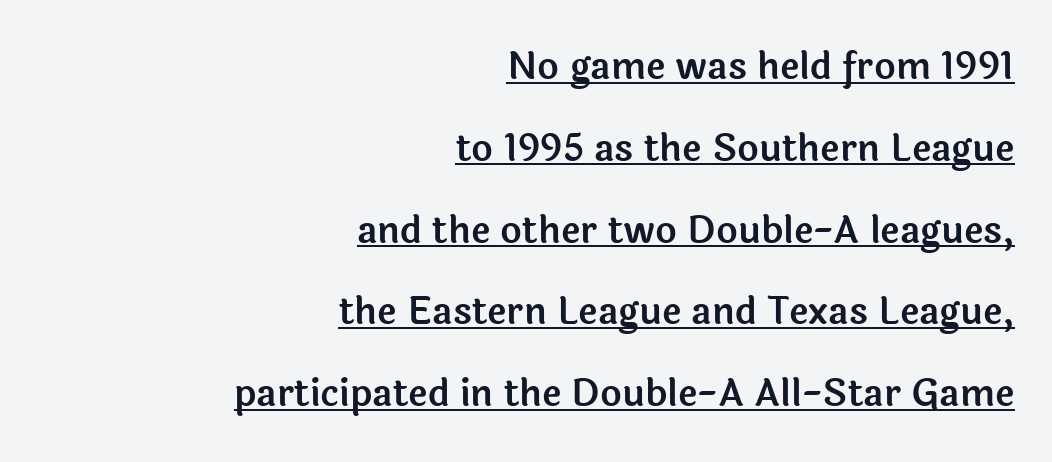
The image shows 37 px sans-serif type, upright; set right-aligned, loose line spacing (2.21x), normal letter spacing, underlined; a medium x-height.
